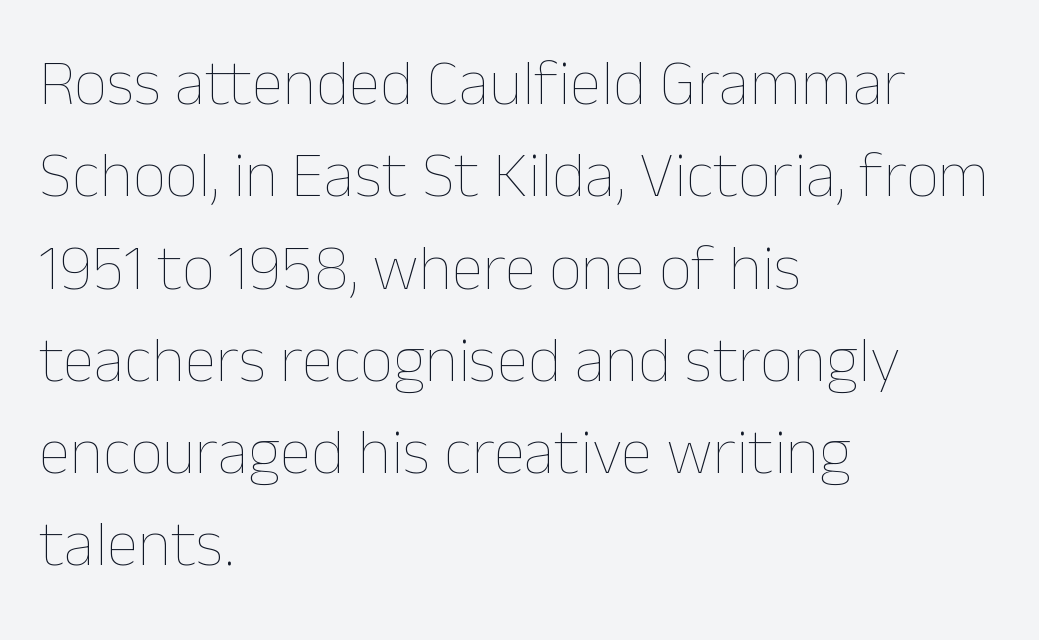
The image shows 65 px thin type, upright; set left-aligned, normal line spacing (1.42x), normal letter spacing, not underlined; low stroke contrast and a medium x-height.
